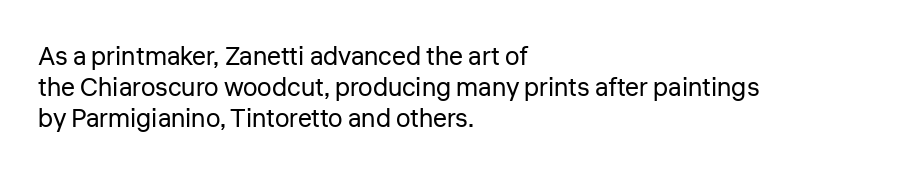
The image shows 26 px text type, upright; set left-aligned, line spacing 1.2x, normal letter spacing, not underlined.
